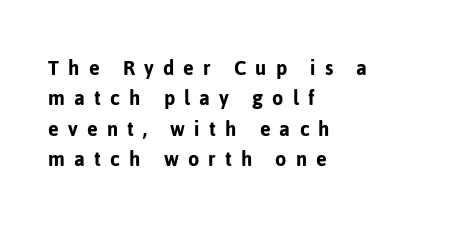
Q: Is the text italic (slanted)? A: No, it is upright.
Q: Is the text underlined? A: No.
Q: How is the paragraph aligned? A: Left-aligned.
Q: Is the spacing between letters normal or unusually wide? A: Unusually wide.
Q: Is the spacing between lines tight, normal or loose? A: Normal.
